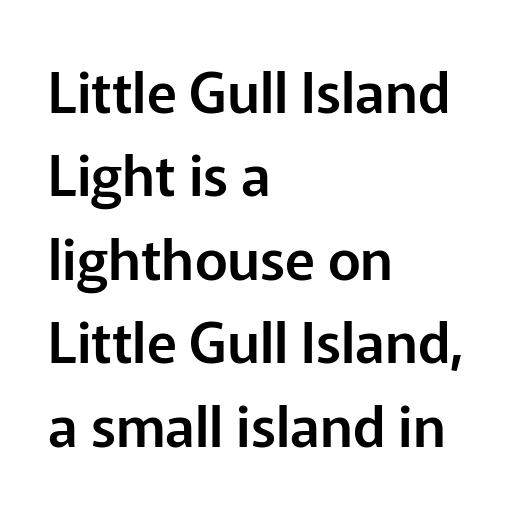
Q: Is the text italic (slanted)? A: No, it is upright.
Q: Is the typeface a serif or a sans-serif typeface? A: Sans-serif.
Q: Is the text underlined? A: No.
Q: How is the paragraph aligned? A: Left-aligned.
Q: Is the spacing between letters normal or unusually wide? A: Normal.
Q: Is the spacing between lines tight, normal or loose? A: Normal.
Q: Width (condensed, normal, or wide)? A: Normal.
Q: Stroke contrast? A: Low.
Q: x-height? A: Medium.
Q: Monospaced? A: No.
